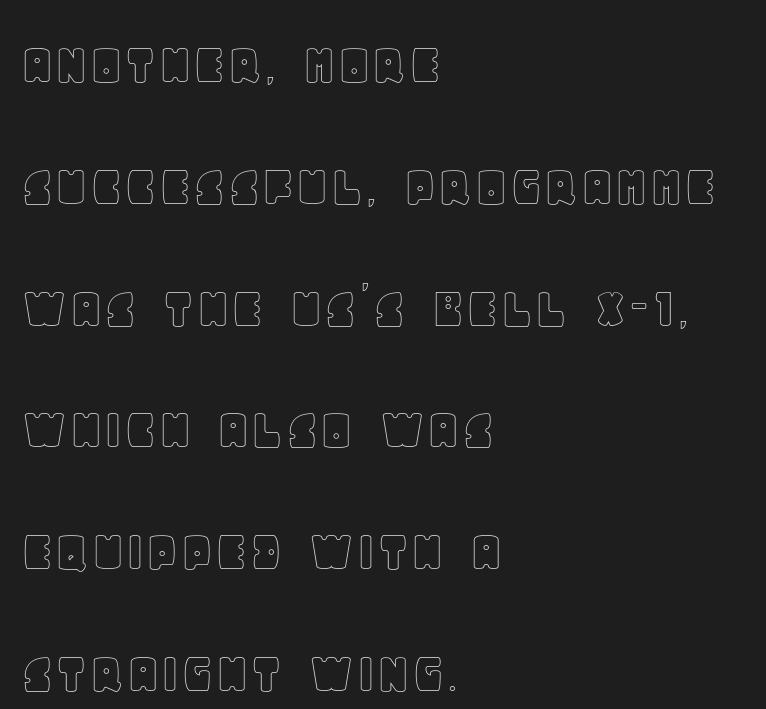
A typesetter would call this proportional, since set widths differ per character. Does the copy run flush right? No — it runs flush left. Whoever set this chose breathing room over compactness in the vertical rhythm. The passage shown is not underscored anywhere. The letters stand upright; this is a roman face. Tracking here is standard; glyphs follow each other at the usual distance.
